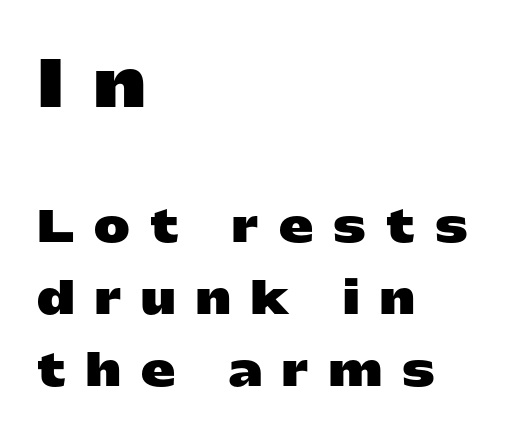
The image shows 64 px heavy, wide sans-serif type, upright; set left-aligned, normal line spacing (1.67x), unusually wide letter spacing (+0.47 em), not underlined; the first (top) block is 1.49x larger; low stroke contrast and a medium x-height.
